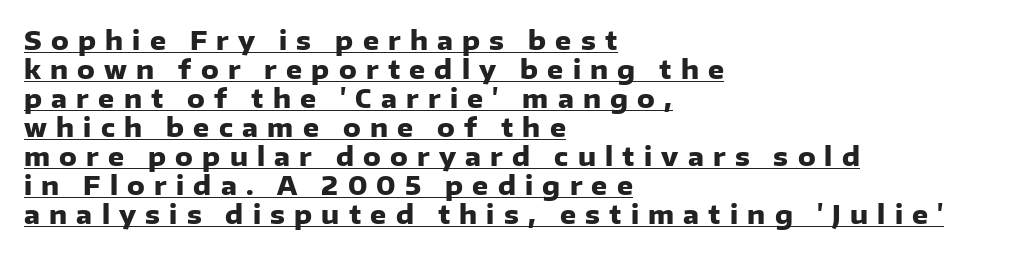
The image shows 25 px bold type, upright; set left-aligned, line spacing 1.16x, unusually wide letter spacing (+0.37 em), underlined.
